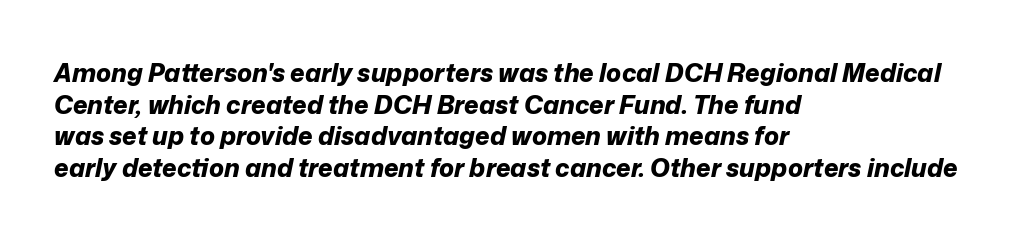
Does the weight exceed regular? Yes, all the way to bold. Emphasis-style slanted type is in use. Characters follow at the spacing the type designer built in. Line spacing here is normal. The space beneath each line is pristine and unruled.
